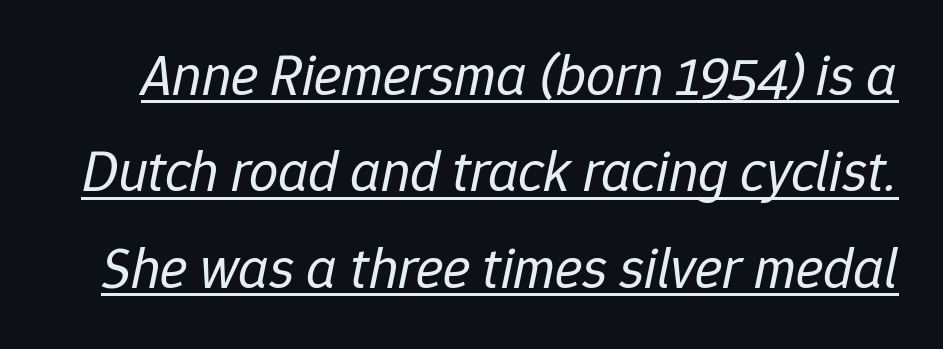
Q: Is the text bold? A: No.
Q: Is the text italic (slanted)? A: Yes, it leans right by about 12 degrees.
Q: Is the text underlined? A: Yes.
Q: Is the spacing between letters normal or unusually wide? A: Normal.
Q: Is the spacing between lines tight, normal or loose? A: Normal.
Q: Width (condensed, normal, or wide)? A: Normal.
Q: Stroke contrast? A: Low.
Q: x-height? A: Medium.
Q: Monospaced? A: No.
